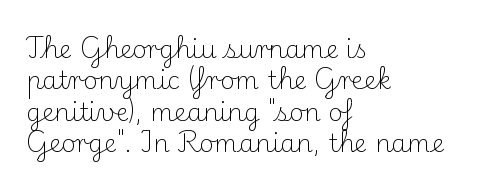
Q: Is the text bold? A: No.
Q: Is the text italic (slanted)? A: No, it is upright.
Q: Is the text underlined? A: No.
Q: How is the paragraph aligned? A: Left-aligned.
Q: Is the spacing between letters normal or unusually wide? A: Normal.
Q: Is the spacing between lines tight, normal or loose? A: Normal.
